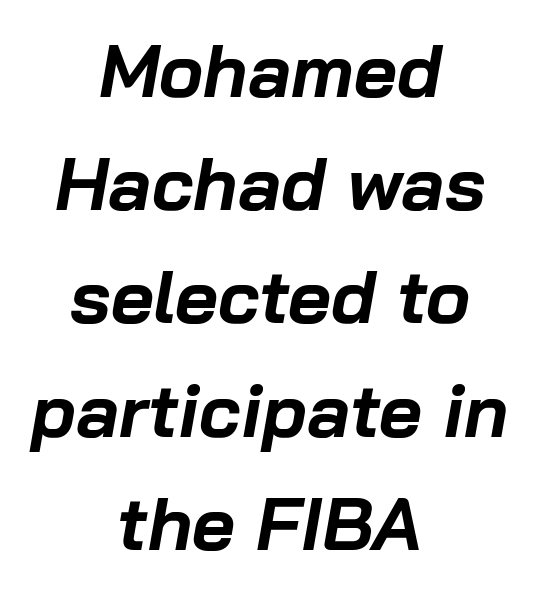
Q: Is the text bold? A: Yes.
Q: Is the text italic (slanted)? A: Yes, it leans right by about 10 degrees.
Q: Is the text underlined? A: No.
Q: How is the paragraph aligned? A: Centered.
Q: Is the spacing between letters normal or unusually wide? A: Normal.
Q: Is the spacing between lines tight, normal or loose? A: Normal.
Q: Width (condensed, normal, or wide)? A: Normal.
Q: Stroke contrast? A: Low.
Q: x-height? A: Medium.
Q: Monospaced? A: No.
